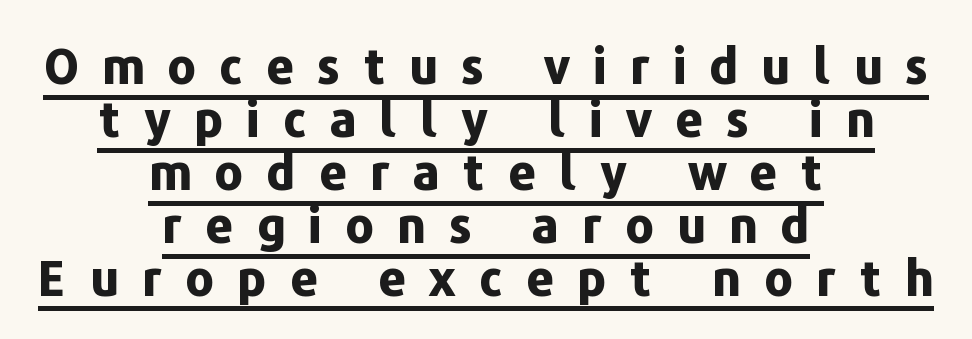
Q: Is the text bold? A: Yes.
Q: Is the text italic (slanted)? A: No, it is upright.
Q: Is the typeface a serif or a sans-serif typeface? A: Sans-serif.
Q: Is the text underlined? A: Yes.
Q: How is the paragraph aligned? A: Centered.
Q: Is the spacing between letters normal or unusually wide? A: Unusually wide.
Q: Is the spacing between lines tight, normal or loose? A: Tight.
Q: Width (condensed, normal, or wide)? A: Normal.
Q: Stroke contrast? A: Low.
Q: x-height? A: Medium.
Q: Monospaced? A: No.
